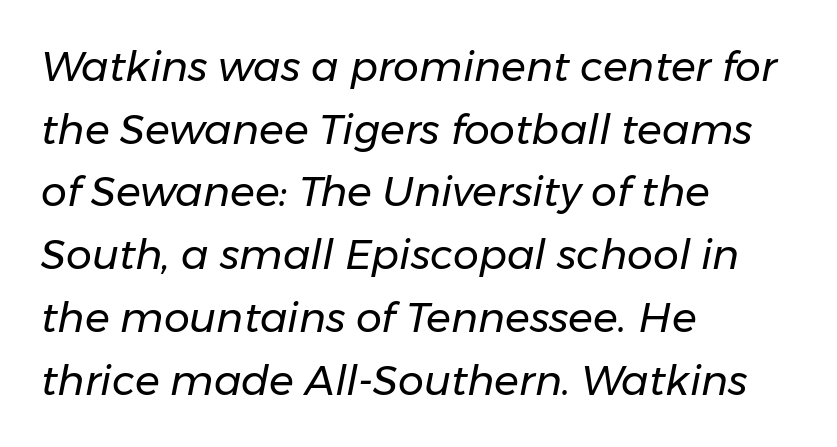
{"italic": "yes", "lean": "right", "slant_degrees": 11, "bold": "no", "weight": "regular", "width": "normal", "stroke_contrast": "low", "x_height": "medium", "monospaced": "no", "underline": "no", "align": "left", "line_spacing": "normal", "line_spacing_ratio": 1.53, "letter_spacing": "normal", "letter_spacing_em": 0.0, "glyph_px": 41}
